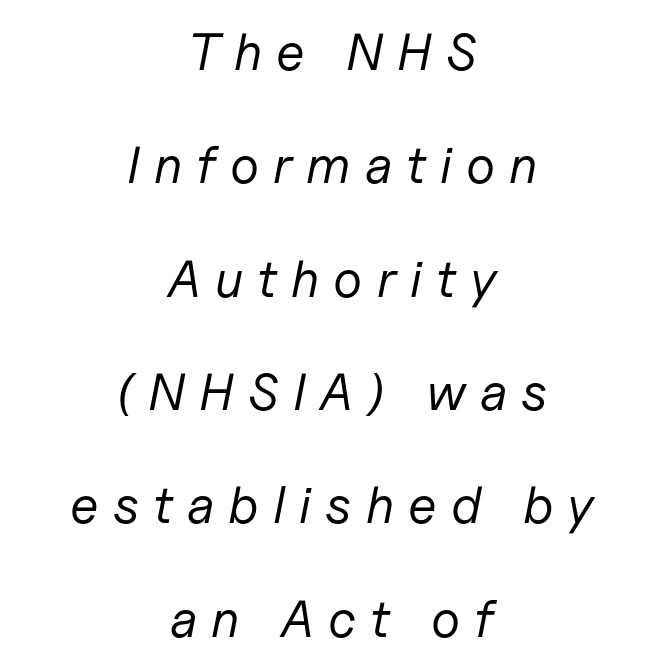
The image shows 52 px regular-weight type, italic (leaning right); set centered, loose line spacing (2.18x), unusually wide letter spacing (+0.27 em), not underlined; low stroke contrast and a medium x-height.
